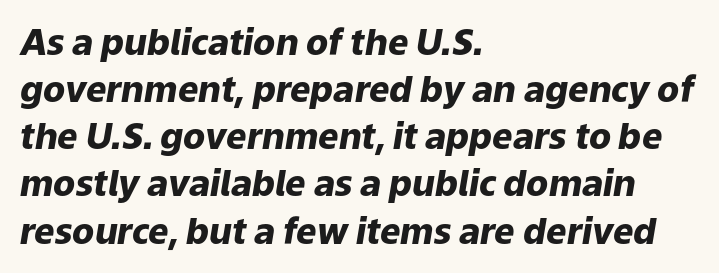
The image shows 36 px heavy type, italic (leaning right); set left-aligned, normal line spacing (1.31x), normal letter spacing, not underlined; low stroke contrast and a medium x-height.
